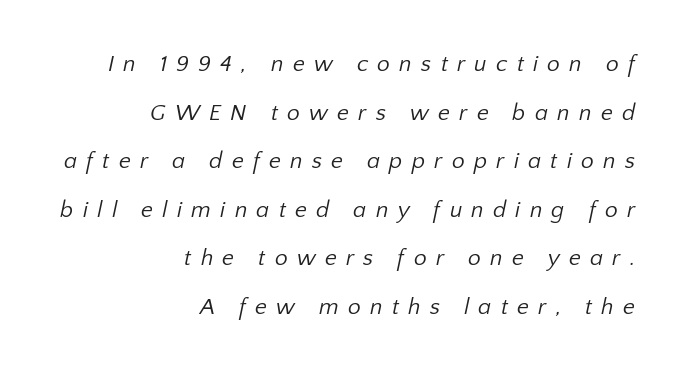
The cut favours lightness, reaching ordinary text weight at its darkest. These lines are set flush right with a ragged left edge. Underlining? Definitely not there. This sample trades compactness for vertical openness between lines.
